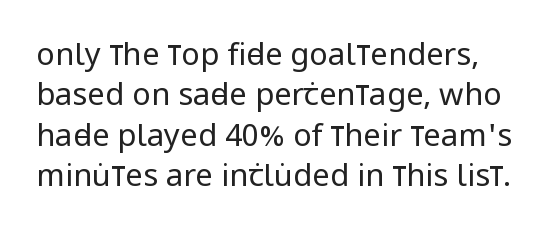
The image shows 31 px regular-weight, condensed sans-serif type, upright; set normal line spacing (1.3x), normal letter spacing, not underlined; low stroke contrast and a large x-height.
